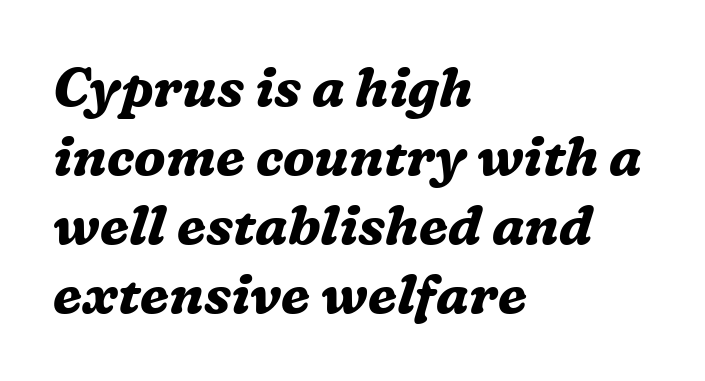
Q: Is the text bold? A: Yes.
Q: Is the text italic (slanted)? A: Yes, it leans right by about 16 degrees.
Q: Is the typeface a serif or a sans-serif typeface? A: Serif.
Q: Is the text underlined? A: No.
Q: How is the paragraph aligned? A: Left-aligned.
Q: Is the spacing between letters normal or unusually wide? A: Normal.
Q: Is the spacing between lines tight, normal or loose? A: Normal.
Q: Width (condensed, normal, or wide)? A: Normal.
Q: Stroke contrast? A: Medium.
Q: x-height? A: Medium.
Q: Monospaced? A: No.
